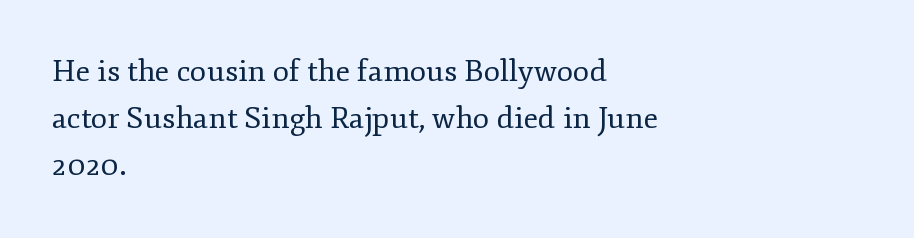
The image shows 30 px regular-weight serif type, upright; set left-aligned, normal line spacing (1.57x), normal letter spacing, not underlined; low stroke contrast and a small x-height.
